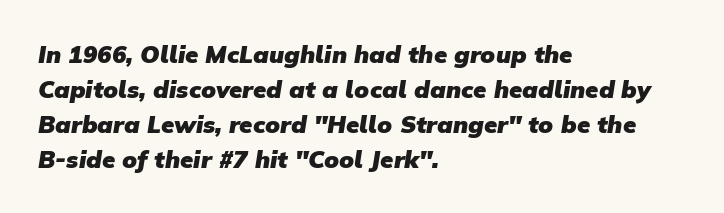
The rendering keeps characters at their native spacing. One-word summary of the alignment: left. Underlining? Definitely not there. Successive baselines arrive at the customary interval. Set as a true bold cut, around the 700 mark.
